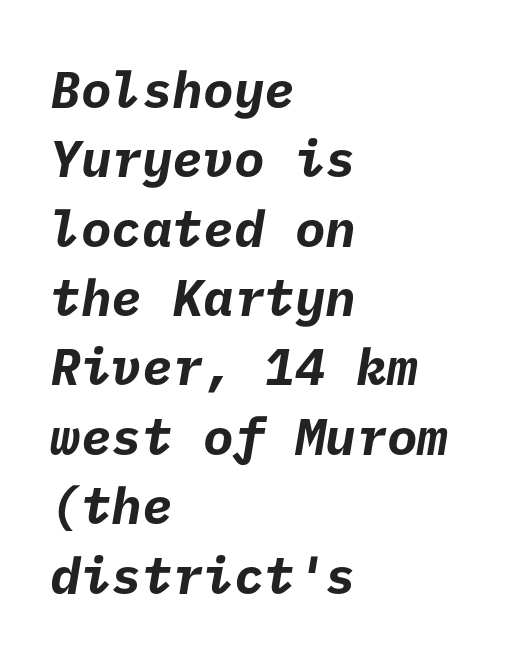
{"serif": "no", "bold": "yes", "weight": "bold", "width": "normal", "stroke_contrast": "low", "x_height": "medium", "underline": "no", "align": "left", "line_spacing": "normal", "line_spacing_ratio": 1.36, "letter_spacing": "normal", "letter_spacing_em": 0.0, "glyph_px": 51}
